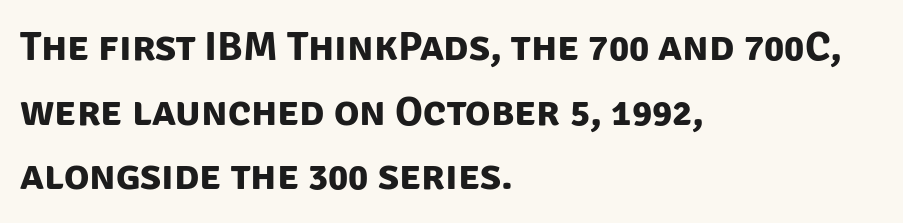
Q: Is the text bold? A: Yes.
Q: Is the typeface a serif or a sans-serif typeface? A: Sans-serif.
Q: Is the text underlined? A: No.
Q: How is the paragraph aligned? A: Left-aligned.
Q: Is the spacing between letters normal or unusually wide? A: Normal.
Q: Is the spacing between lines tight, normal or loose? A: Normal.
Q: Width (condensed, normal, or wide)? A: Normal.
Q: Stroke contrast? A: Low.
Q: x-height? A: Large.
Q: Monospaced? A: No.
